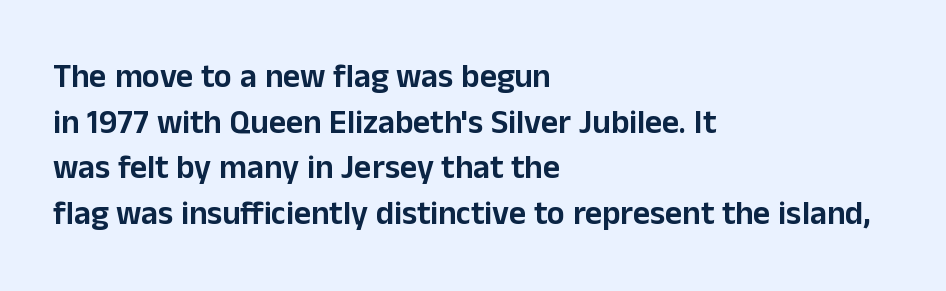
The image shows 33 px sans-serif type, upright; set left-aligned, normal line spacing (1.38x), normal letter spacing, not underlined; low stroke contrast and a medium x-height.
